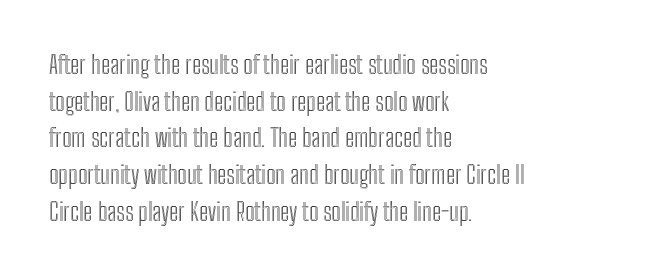
Q: Is the text italic (slanted)? A: No, it is upright.
Q: Is the text underlined? A: No.
Q: How is the paragraph aligned? A: Left-aligned.
Q: Is the spacing between letters normal or unusually wide? A: Normal.
Q: Is the spacing between lines tight, normal or loose? A: Normal.
